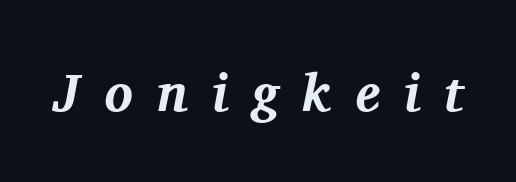
The image shows 53 px bold serif type, italic (leaning right); set unusually wide letter spacing (+0.45 em), not underlined; medium stroke contrast and a medium x-height.
